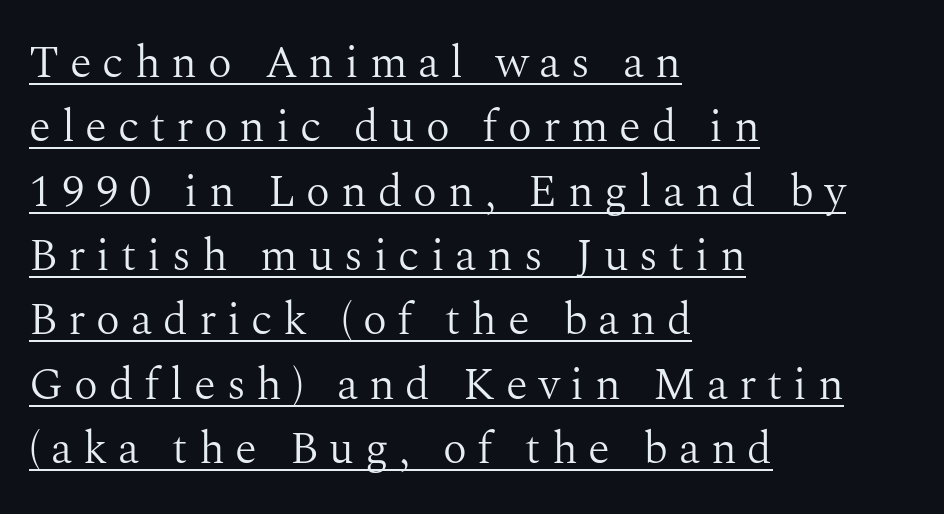
The image shows 45 px light serif type, upright; set left-aligned, normal line spacing (1.43x), unusually wide letter spacing (+0.24 em), underlined; medium stroke contrast and a medium x-height.
